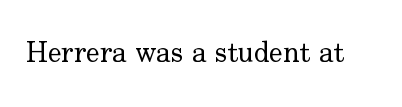
The baseline area is clear. The letters carry serifs — small finishing strokes at the ends of their stems. The letterforms sit shoulder to shoulder at normal distance. This is not heavy type; no bold has been used.
